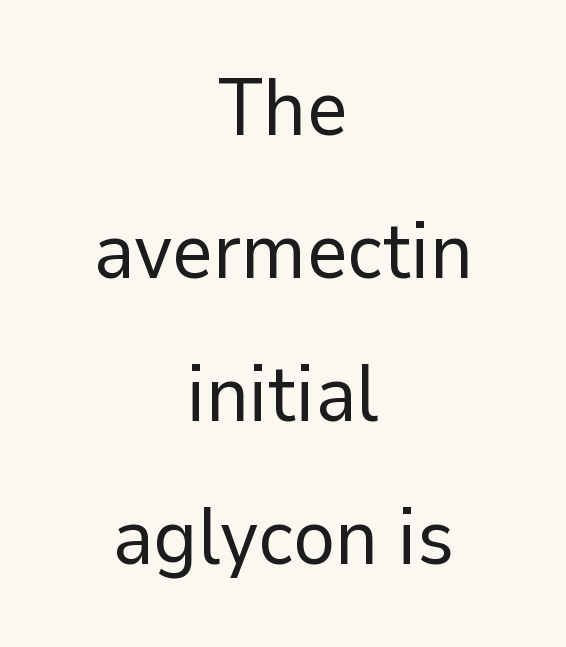
Q: Is the text bold? A: No.
Q: Is the text italic (slanted)? A: No, it is upright.
Q: Is the typeface a serif or a sans-serif typeface? A: Sans-serif.
Q: Is the text underlined? A: No.
Q: How is the paragraph aligned? A: Centered.
Q: Is the spacing between letters normal or unusually wide? A: Normal.
Q: Width (condensed, normal, or wide)? A: Normal.
Q: Stroke contrast? A: Low.
Q: x-height? A: Medium.
Q: Monospaced? A: No.
